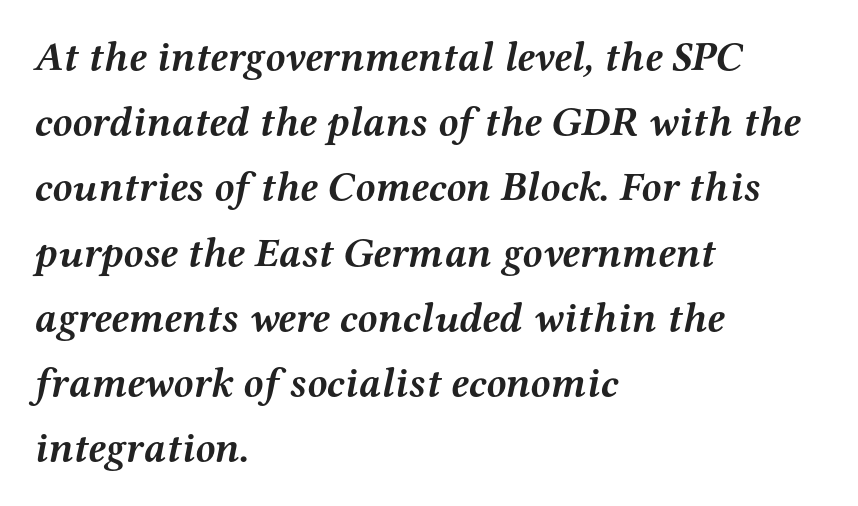
This sample uses an oblique cut, with every glyph tilted off the vertical. The space between consecutive lines is moderate. The foot of each line stays bare and open. One-word summary of the alignment: left. The letters advance in unequal steps, a hallmark of proportional type.
